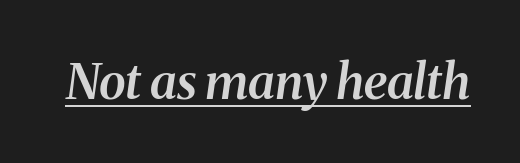
The passage shown has conventional tracking throughout. The text was rendered using a seriffed face with decorative stroke endings. The face used here has a pronounced slope to its letters. Think of a printed novel: that variable character pitch is what you see here. Its strokes are somewhat broadened, the hallmark of semibold type. The passage shown is underscored from start to finish.
